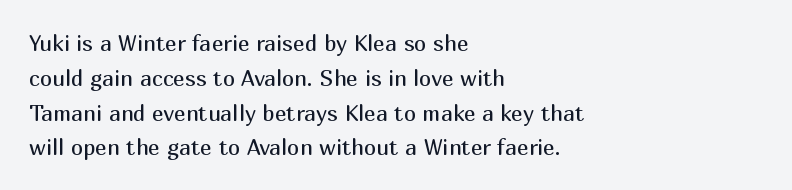
Q: Is the text bold? A: No.
Q: Is the text italic (slanted)? A: No, it is upright.
Q: Is the text underlined? A: No.
Q: How is the paragraph aligned? A: Left-aligned.
Q: Is the spacing between letters normal or unusually wide? A: Normal.
Q: Is the spacing between lines tight, normal or loose? A: Normal.
